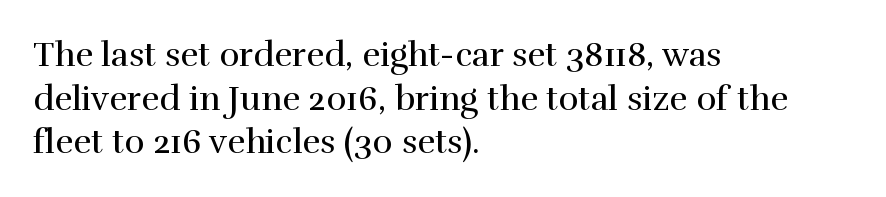
{"serif": "yes", "italic": "no", "bold": "no", "weight": "regular", "width": "normal", "stroke_contrast": "high", "x_height": "medium", "monospaced": "no", "underline": "no", "align": "left", "line_spacing": "normal", "line_spacing_ratio": 1.28, "letter_spacing": "normal", "letter_spacing_em": 0.0, "glyph_px": 34}
